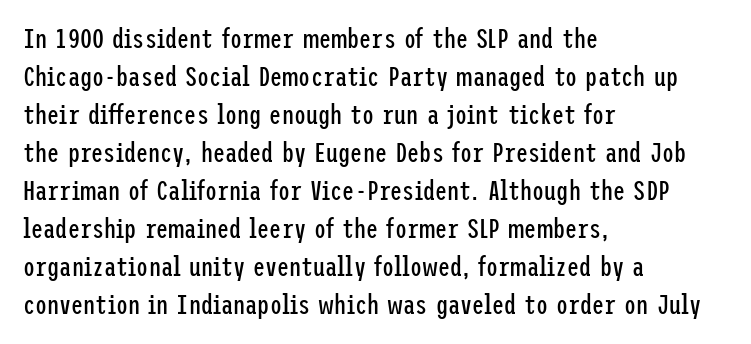
The image shows 27 px text type, upright; set left-aligned, normal line spacing (1.41x), normal letter spacing, not underlined.
